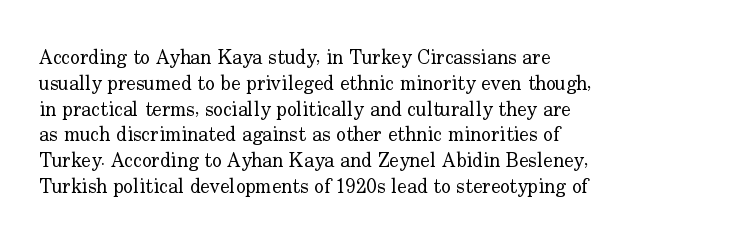
The image shows 20 px text type, upright; set left-aligned, normal line spacing (1.29x), normal letter spacing, not underlined.
